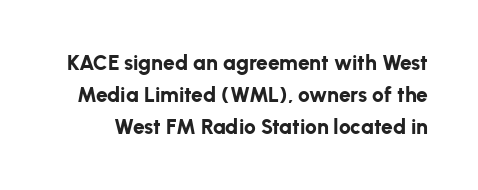
I'd describe the lettering as bold — thick and assertive. Underline: absent. A typesetter would call this zero additional tracking. One glance says typical: line gaps are just what's usual. The specimen reads as upright at a glance.
